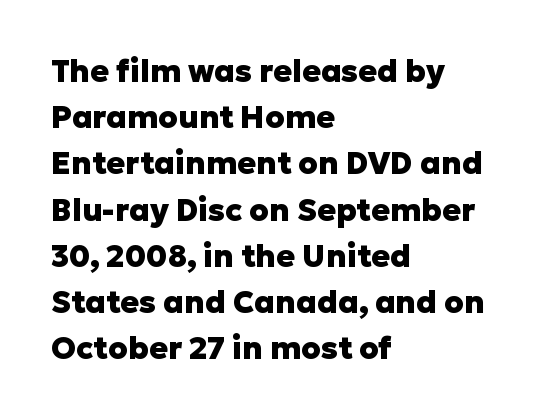
{"serif": "no", "italic": "no", "bold": "yes", "weight": "heavy", "width": "normal", "stroke_contrast": "low", "x_height": "medium", "monospaced": "no", "underline": "no", "align": "left", "line_spacing": "normal", "line_spacing_ratio": 1.49, "letter_spacing": "normal", "letter_spacing_em": 0.0, "glyph_px": 31}
